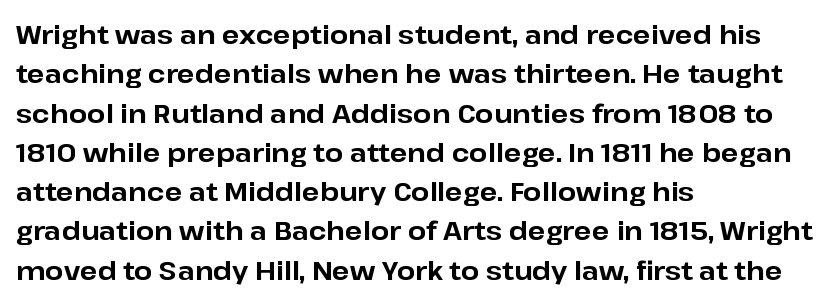
Typeset ragged right — the left edge is the straight one. The passage shown is not underscored anywhere. The lettering stays uniformly vertical, giving the passage a roman look. Short note: letters normally spaced.
